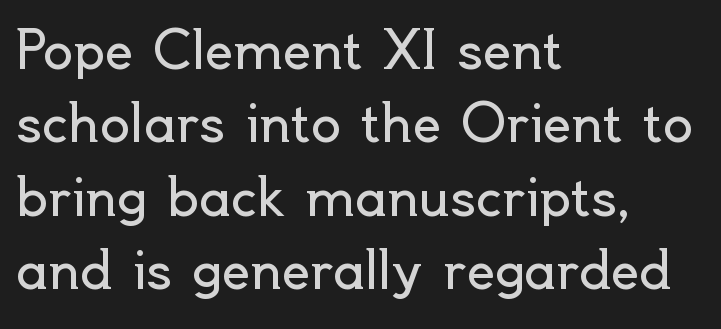
Q: Is the text bold? A: No.
Q: Is the text italic (slanted)? A: No, it is upright.
Q: Is the typeface a serif or a sans-serif typeface? A: Sans-serif.
Q: Is the text underlined? A: No.
Q: How is the paragraph aligned? A: Left-aligned.
Q: Is the spacing between letters normal or unusually wide? A: Normal.
Q: Is the spacing between lines tight, normal or loose? A: Normal.
Q: Width (condensed, normal, or wide)? A: Normal.
Q: x-height? A: Small.
Q: Monospaced? A: No.
